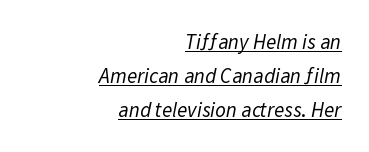
Each new line begins a customary step beneath the previous one. Characters follow at the spacing the type designer built in. This is underlined copy, the kind a proofreader might mark for attention. These glyphs show unthickened strokes, regular width or finer. The ragged edge is on the left, which tells us the setting is flush right.
